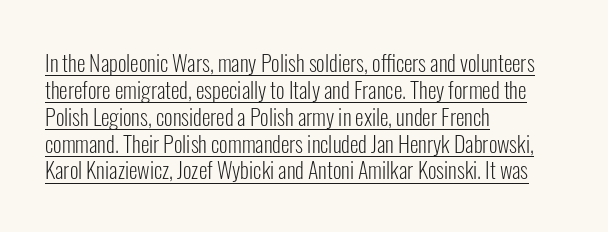
{"italic": "no", "bold": "no", "underline": "yes", "align": "left", "line_spacing_ratio": 1.22, "letter_spacing": "normal", "letter_spacing_em": 0.0, "glyph_px": 22}
